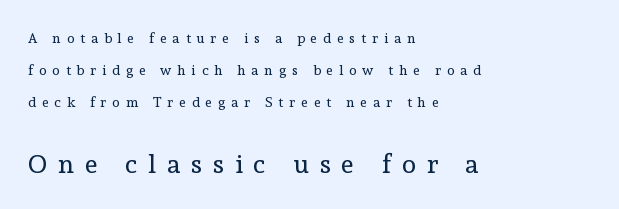
{"italic": "no", "bold": "no", "underline": "no", "align": "left", "line_spacing": "loose", "line_spacing_ratio": 2.29, "letter_spacing": "wide", "letter_spacing_em": 0.42, "larger_block": "second", "size_ratio": 1.86, "glyph_px": 26}
